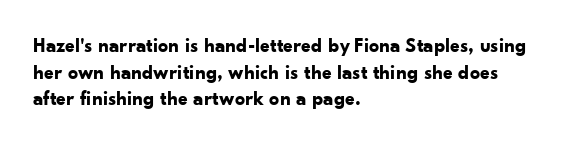
The typography opts for an upright posture over an oblique one. A classic flush-left, rag-right setting is used for this passage. Words appear dense and cohesive because spacing is normal. A full-strength bold gives these letters their thick strokes. Rule under the text: the space is simply empty.
